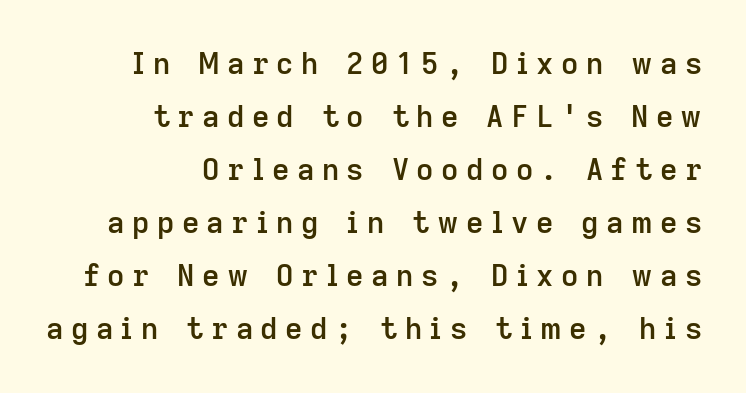
Alignment: flush right. Display-style spreading of the glyphs; the letterfit is very open. Firm but not heavy-handed strokes: this text is semibold. Only glyphs here, with clear space below each row.
